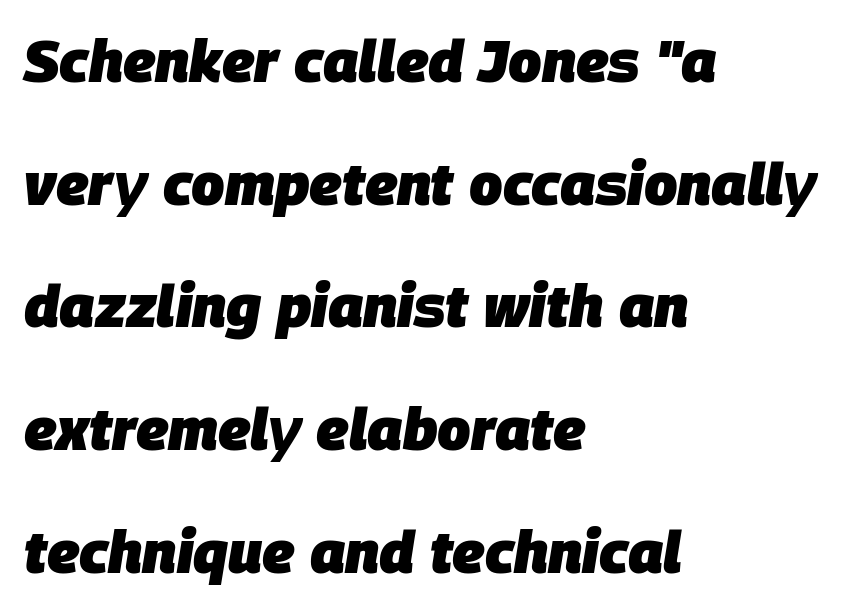
Do the characters align in a grid? No, the font is proportional. Words float on clear page, feet unadorned. This rendering leaves character spacing at its baseline value. The passage shown leans; its letterforms are oblique. Rows of type keep a wide berth in the vertical direction. Strong, thick strokes mark this as bold type.
